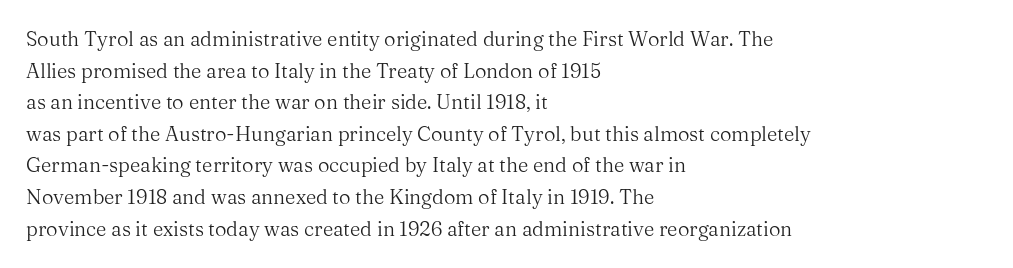
Q: Is the text bold? A: No.
Q: Is the text italic (slanted)? A: No, it is upright.
Q: Is the text underlined? A: No.
Q: How is the paragraph aligned? A: Left-aligned.
Q: Is the spacing between letters normal or unusually wide? A: Normal.
Q: Is the spacing between lines tight, normal or loose? A: Normal.
